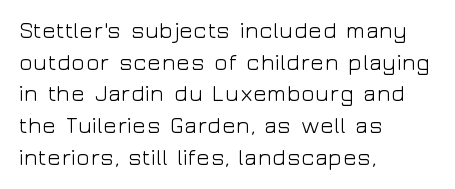
{"italic": "no", "bold": "no", "underline": "no", "align": "left", "line_spacing": "normal", "line_spacing_ratio": 1.38, "letter_spacing": "normal", "letter_spacing_em": 0.0, "glyph_px": 23}
